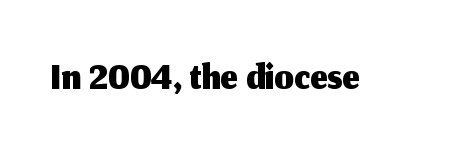
The image shows 61 px sans-serif type, upright; set normal letter spacing, not underlined; medium stroke contrast and a medium x-height.
